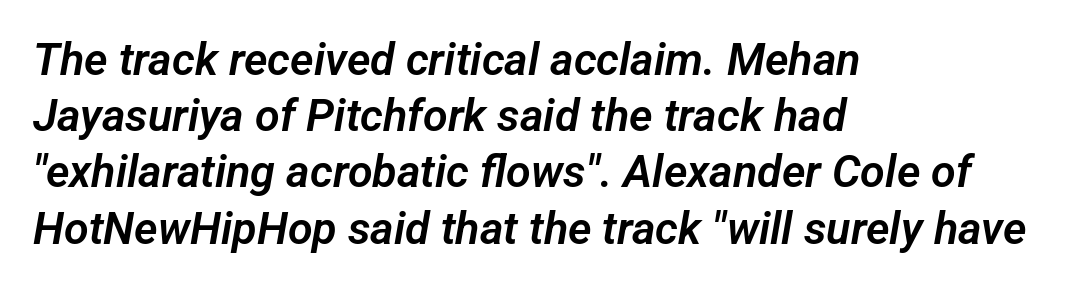
{"serif": "no", "width": "normal", "stroke_contrast": "low", "x_height": "medium", "monospaced": "no", "underline": "no", "align": "left", "line_spacing": "normal", "line_spacing_ratio": 1.25, "letter_spacing": "normal", "letter_spacing_em": 0.0, "glyph_px": 45}
